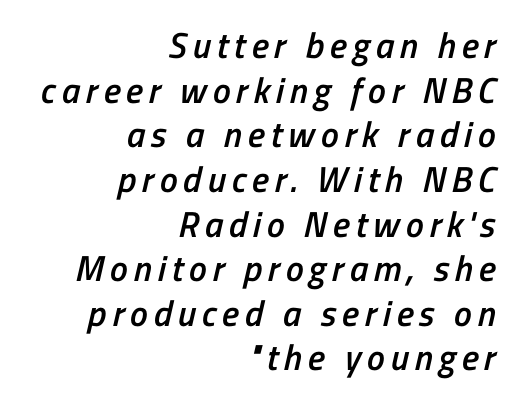
{"serif": "no", "bold": "semi", "weight": "semibold", "width": "condensed", "stroke_contrast": "low", "x_height": "medium", "monospaced": "no", "underline": "no", "align": "right", "line_spacing_ratio": 1.24, "glyph_px": 36}
